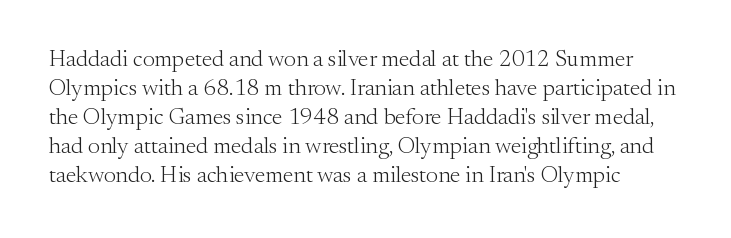
{"italic": "no", "bold": "no", "underline": "no", "line_spacing": "normal", "line_spacing_ratio": 1.26, "letter_spacing": "normal", "letter_spacing_em": 0.0, "glyph_px": 23}
